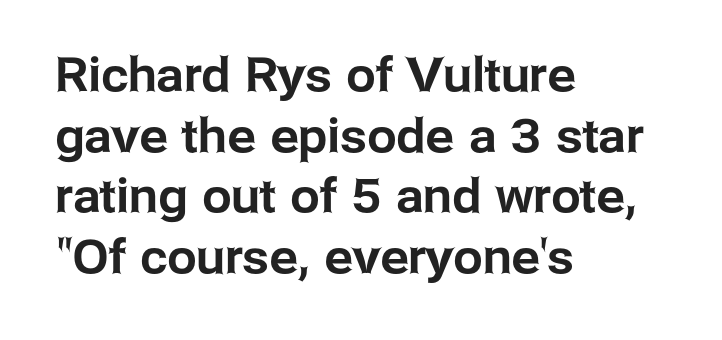
{"serif": "no", "italic": "no", "width": "normal", "stroke_contrast": "low", "x_height": "medium", "monospaced": "no", "underline": "no", "align": "left", "line_spacing": "normal", "line_spacing_ratio": 1.29, "letter_spacing": "normal", "letter_spacing_em": 0.0, "glyph_px": 47}
